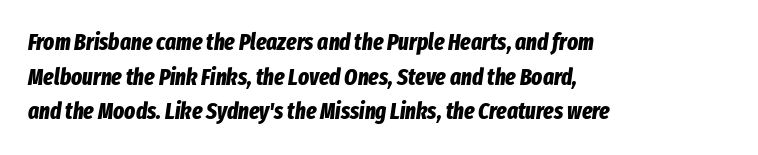
Compared with typical paragraphs, the rows here are spaced about the same. Inter-character spacing is left at the font's built-in metrics. Anything drawn beneath the words? Only blank space. Line starts are locked; line ends wander. Heavy, bold letterforms.
